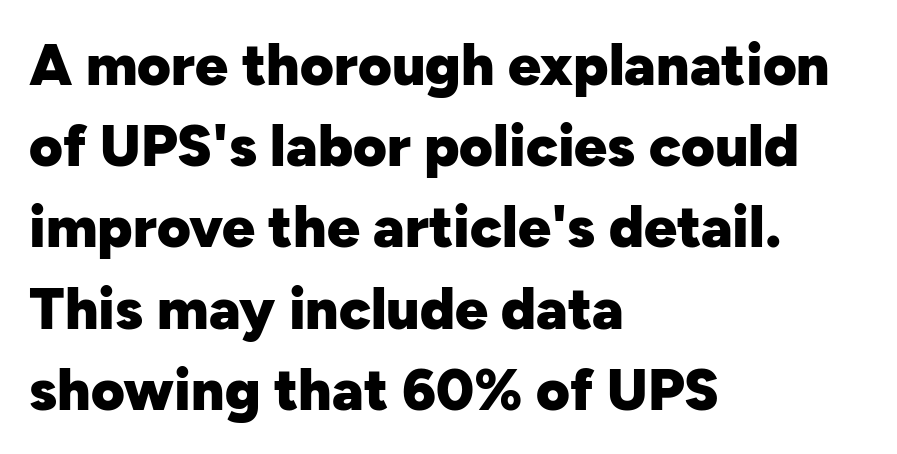
Q: Is the text bold? A: Yes.
Q: Is the text italic (slanted)? A: No, it is upright.
Q: Is the typeface a serif or a sans-serif typeface? A: Sans-serif.
Q: Is the text underlined? A: No.
Q: How is the paragraph aligned? A: Left-aligned.
Q: Is the spacing between letters normal or unusually wide? A: Normal.
Q: Is the spacing between lines tight, normal or loose? A: Normal.
Q: Width (condensed, normal, or wide)? A: Normal.
Q: Stroke contrast? A: Low.
Q: x-height? A: Medium.
Q: Monospaced? A: No.
